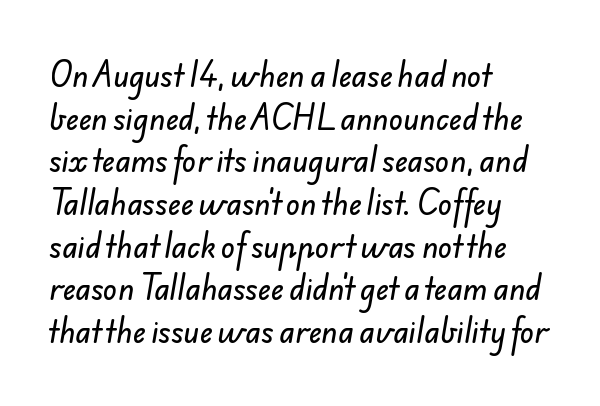
Q: Is the typeface a serif or a sans-serif typeface? A: Sans-serif.
Q: Is the text underlined? A: No.
Q: How is the paragraph aligned? A: Left-aligned.
Q: Is the spacing between letters normal or unusually wide? A: Normal.
Q: Is the spacing between lines tight, normal or loose? A: Normal.
Q: Width (condensed, normal, or wide)? A: Normal.
Q: Stroke contrast? A: Low.
Q: x-height? A: Small.
Q: Monospaced? A: No.
